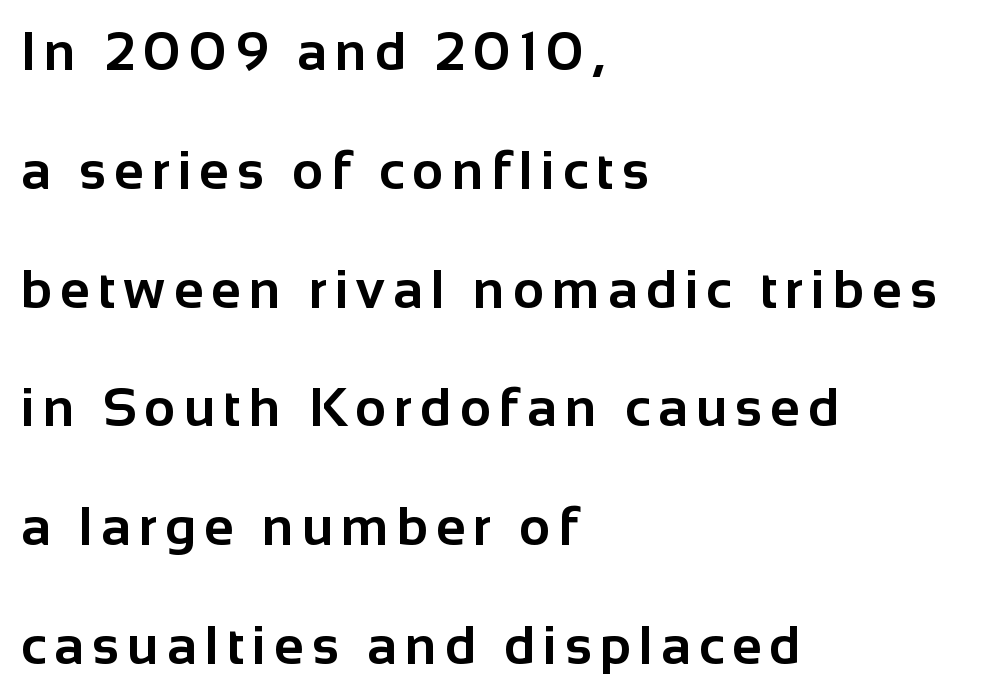
One glance says open: line gaps are wider than usual. Note: no serifs on the glyphs. Posture: upright roman. Stroke thickness is high; the sample reads as a true bold. Each line starts at the same left margin while the right side varies. Each row of text sits above clean, open space.
